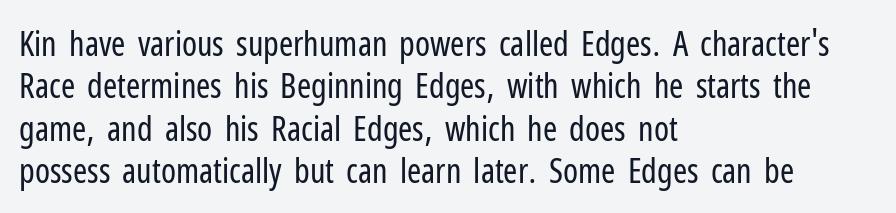
{"serif": "no", "italic": "no", "bold": "no", "weight": "regular", "width": "condensed", "stroke_contrast": "low", "x_height": "medium", "monospaced": "no", "underline": "no", "align": "left", "line_spacing": "normal", "line_spacing_ratio": 1.25, "letter_spacing": "normal", "letter_spacing_em": 0.0, "glyph_px": 34}
